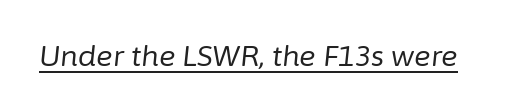
{"italic": "yes", "lean": "right", "slant_degrees": 6, "bold": "no", "weight": "regular", "width": "normal", "stroke_contrast": "low", "x_height": "medium", "monospaced": "no", "underline": "yes", "letter_spacing": "normal", "letter_spacing_em": 0.0, "glyph_px": 28}
